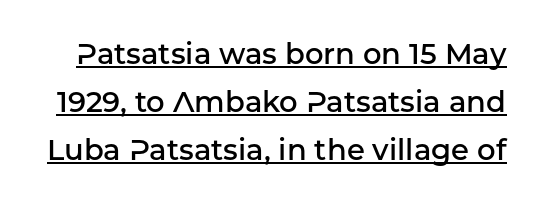
{"serif": "no", "italic": "no", "bold": "semi", "weight": "semibold", "width": "normal", "stroke_contrast": "low", "x_height": "medium", "monospaced": "no", "underline": "yes", "line_spacing": "normal", "line_spacing_ratio": 1.65, "letter_spacing": "normal", "letter_spacing_em": 0.0, "glyph_px": 29}
